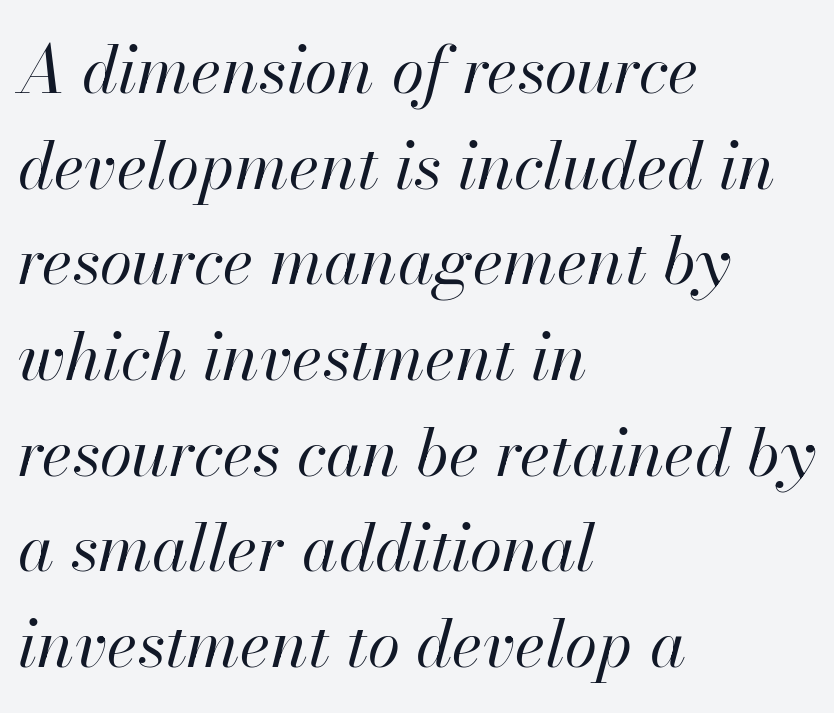
The typeface has the unassuming heft of standard copy or less. Is this a fixed-width face? No — the glyphs have proportional, varying widths. Whoever set this chose a conventional vertical rhythm. This is oblique type, the kind used for emphasis or titles.
